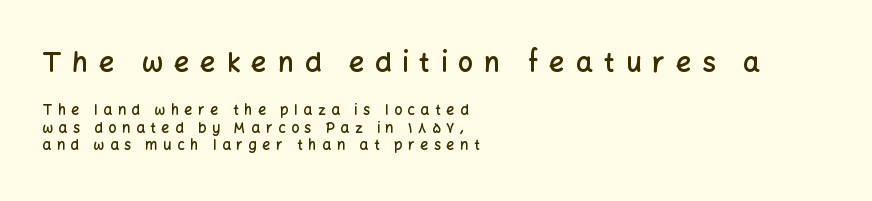
Semibold letterforms, between regular and bold. Every stem runs plumb, perpendicular to the baseline. The space beneath each line is pristine and unruled. The block sitting higher on the canvas is the one with enlarged characters. The text block is weighted toward the left margin, trailing off unevenly rightward. What stands out about the letter spacing? Its width — letters are far apart.
